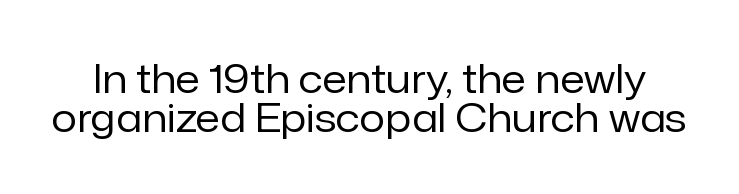
Q: Is the text bold? A: No.
Q: Is the text italic (slanted)? A: No, it is upright.
Q: Is the typeface a serif or a sans-serif typeface? A: Sans-serif.
Q: Is the text underlined? A: No.
Q: Is the spacing between letters normal or unusually wide? A: Normal.
Q: Is the spacing between lines tight, normal or loose? A: Tight.
Q: Width (condensed, normal, or wide)? A: Normal.
Q: Stroke contrast? A: Low.
Q: x-height? A: Medium.
Q: Monospaced? A: No.
